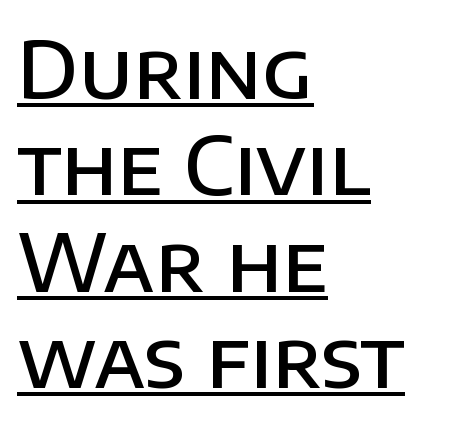
Standard letterfit; no display-style spreading of the glyphs. Descenders here cross a horizontal rule under the line. The letters stand straight up with perfectly vertical stems. In CSS terms this would be text-align: left.
